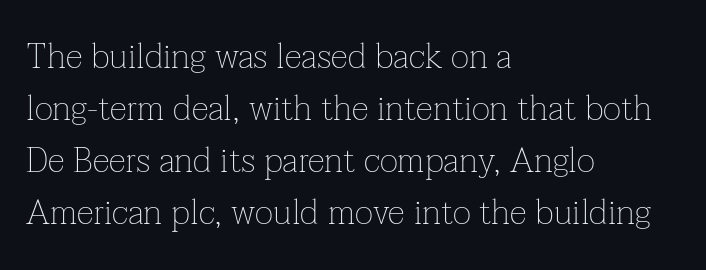
Typographically, this falls in the serif category. Unlike italic type, these characters show no tilt at all. Normally led — the rows are evenly, conventionally spaced. One-word summary of the alignment: left. Just letters on the line, the space beneath them empty. These lines are rendered in a variable-pitch font.
